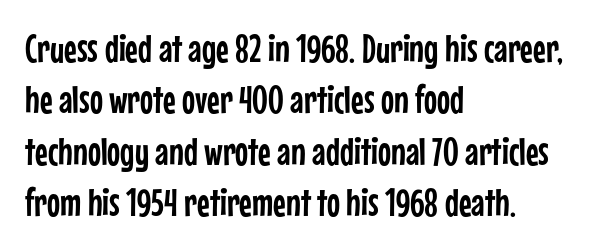
{"serif": "no", "italic": "no", "width": "condensed", "stroke_contrast": "low", "x_height": "medium", "monospaced": "no", "underline": "no", "align": "left", "line_spacing": "normal", "line_spacing_ratio": 1.32, "letter_spacing": "normal", "letter_spacing_em": 0.0, "glyph_px": 39}
